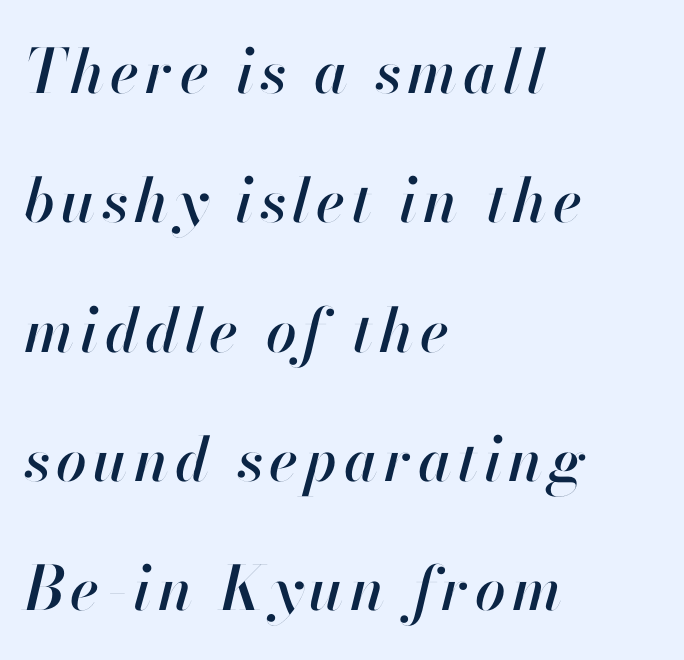
The rendering uses natural spacing where letterforms have individual widths. Leading is clearly above the norm, producing a sparse column. Every character sits at an angle, as italics do. Caption: multi-line text, flush left, ragged right.
